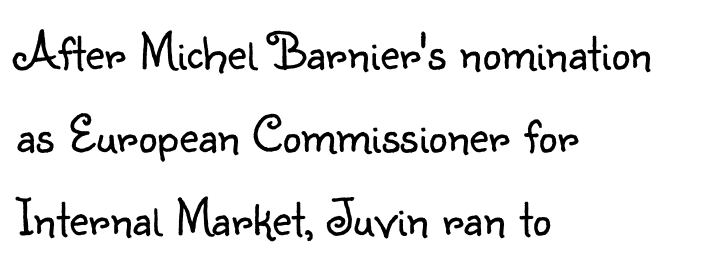
The image shows 53 px light sans-serif type, upright; set left-aligned, normal line spacing (1.57x), normal letter spacing, not underlined; low stroke contrast and a small x-height.
